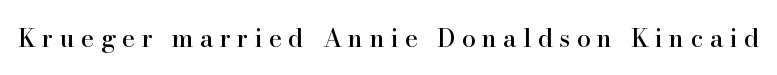
Q: Is the text italic (slanted)? A: No, it is upright.
Q: Is the text underlined? A: No.
Q: Is the spacing between letters normal or unusually wide? A: Unusually wide.
